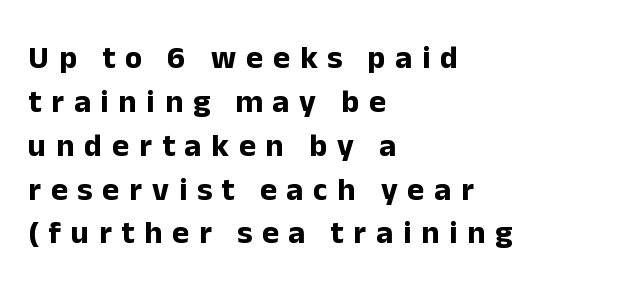
Q: Is the text bold? A: Yes.
Q: Is the text italic (slanted)? A: No, it is upright.
Q: Is the typeface a serif or a sans-serif typeface? A: Sans-serif.
Q: Is the text underlined? A: No.
Q: How is the paragraph aligned? A: Left-aligned.
Q: Is the spacing between letters normal or unusually wide? A: Unusually wide.
Q: Is the spacing between lines tight, normal or loose? A: Normal.
Q: Width (condensed, normal, or wide)? A: Normal.
Q: Stroke contrast? A: Low.
Q: x-height? A: Medium.
Q: Monospaced? A: No.
